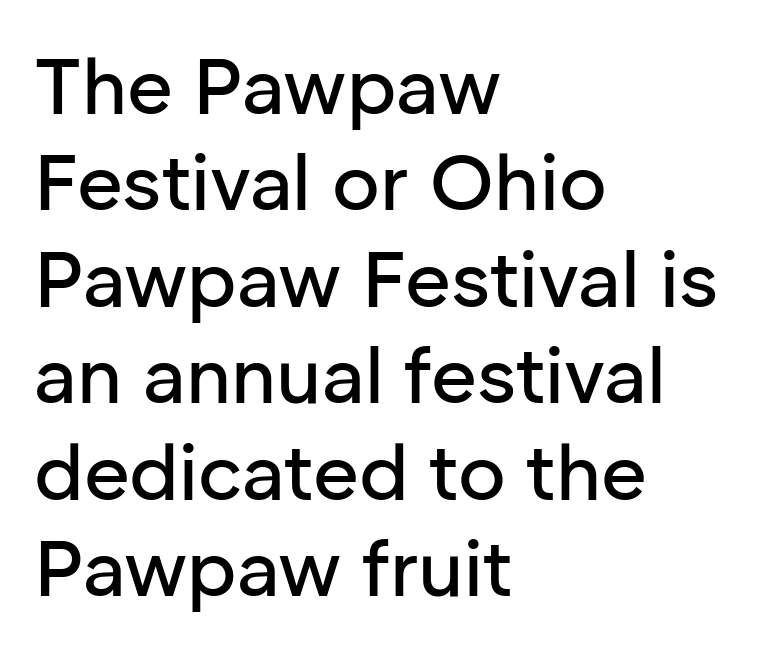
Every stem runs plumb, perpendicular to the baseline. Left-aligned paragraph, ragged on the right. The face used here is proportionally spaced, like ordinary book or web type. Does extra space separate the letters? No, they use regular spacing. The letters carry no serifs — their stems end cleanly without finishing strokes.
